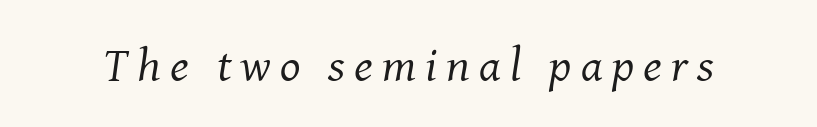
Q: Is the text bold? A: No.
Q: Is the text italic (slanted)? A: Yes, it leans right by about 8 degrees.
Q: Is the typeface a serif or a sans-serif typeface? A: Serif.
Q: Is the text underlined? A: No.
Q: Width (condensed, normal, or wide)? A: Normal.
Q: Stroke contrast? A: Medium.
Q: x-height? A: Medium.
Q: Monospaced? A: No.
